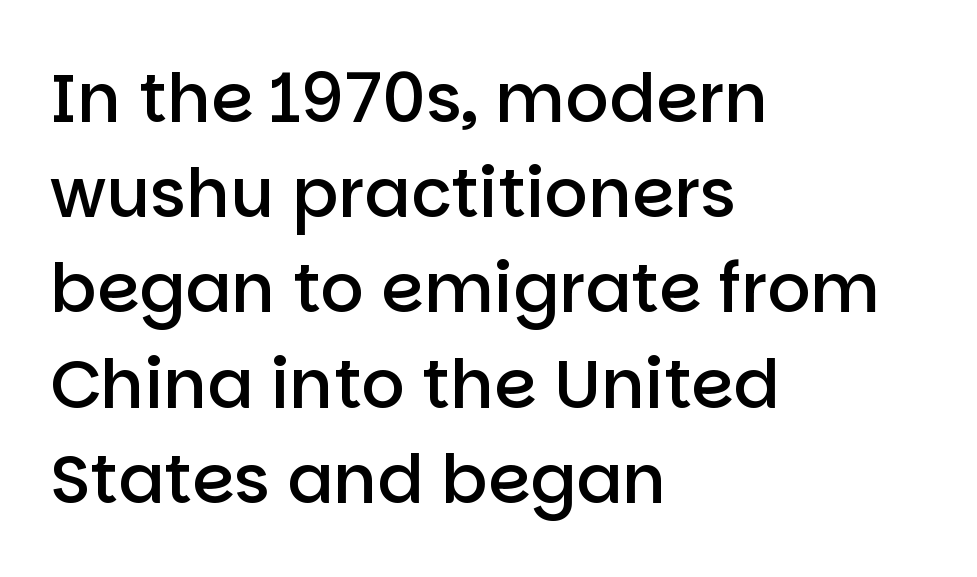
The image shows 68 px semibold sans-serif type, upright; set left-aligned, normal line spacing (1.4x), normal letter spacing, not underlined; low stroke contrast and a large x-height.
